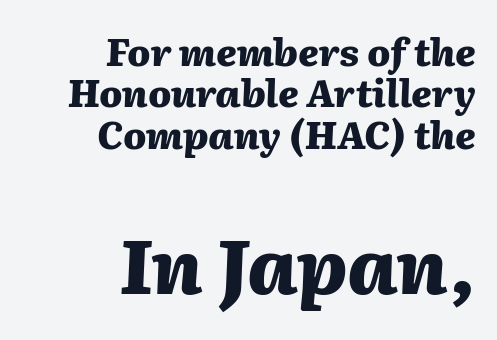
The ragged edge is on the left, which tells us the setting is flush right. Pretty heavy lettering here — definitely bold. Rows of type sit shoulder to shoulder in the vertical direction. Inter-character spacing is left at the font's built-in metrics. The whole block is typeset with a tilt. Beneath every word, the page is bare.
